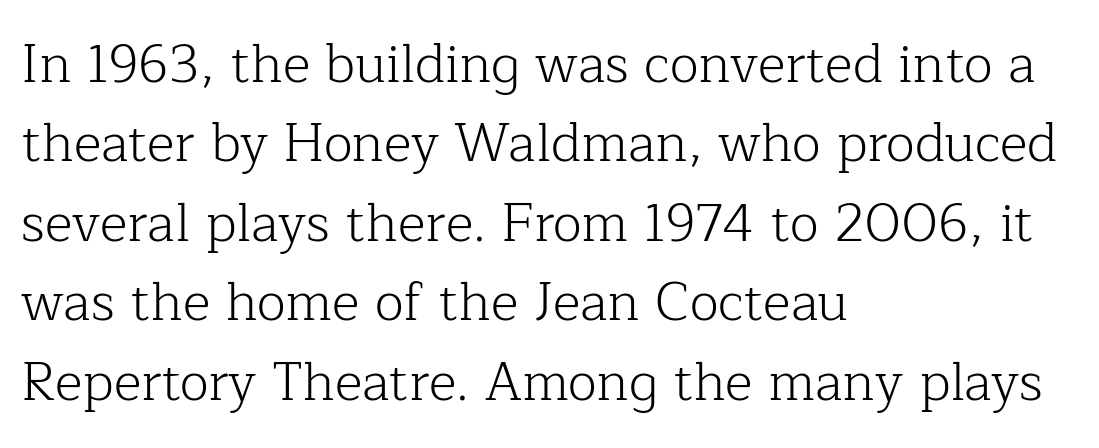
The image shows 53 px light serif type, upright; set left-aligned, normal line spacing (1.5x), normal letter spacing, not underlined; low stroke contrast and a medium x-height.
